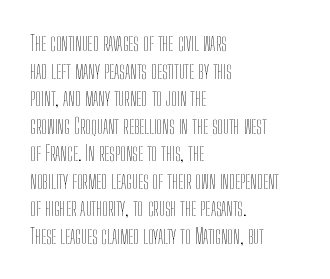
Teacher's note: observe the even left margin — that is flush-left alignment. The line texture is even and compact thanks to regular tracking. The lettering stays uniformly vertical, giving the passage a roman look. The baseline area is clear.
